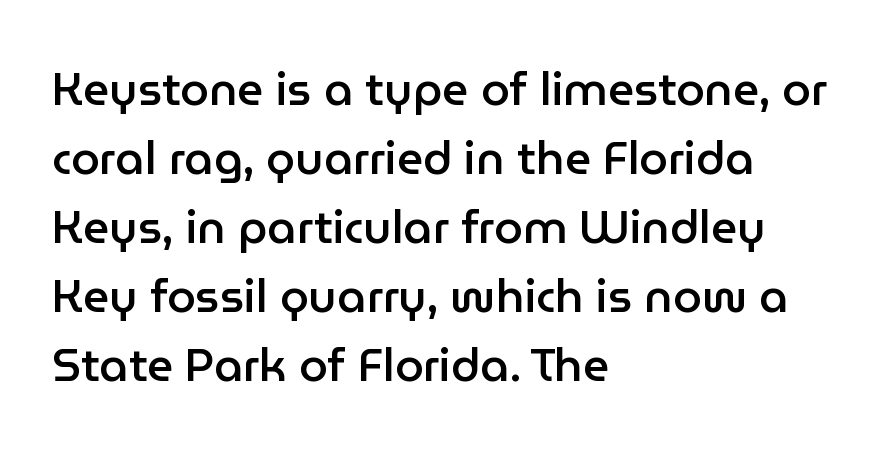
The image shows 46 px semibold sans-serif type, upright; set left-aligned, normal line spacing (1.5x), normal letter spacing, not underlined; low stroke contrast and a medium x-height.
